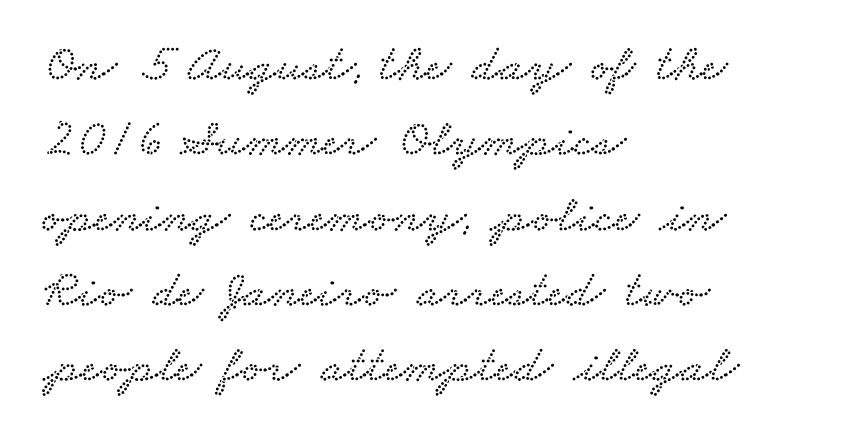
{"serif": "yes", "width": "wide", "stroke_contrast": "low", "x_height": "small", "monospaced": "no", "underline": "no", "align": "left", "line_spacing": "normal", "line_spacing_ratio": 1.42, "letter_spacing": "normal", "letter_spacing_em": 0.0, "glyph_px": 53}
